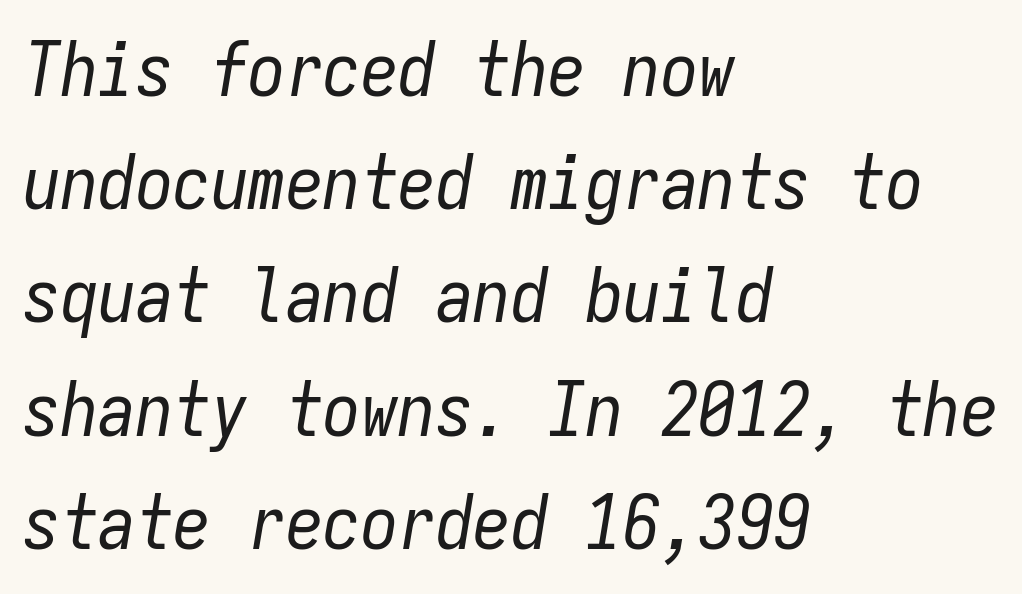
The image shows 75 px regular-weight, condensed type, italic (leaning right), monospaced; set left-aligned, normal line spacing (1.51x), normal letter spacing, not underlined; low stroke contrast and a medium x-height.
